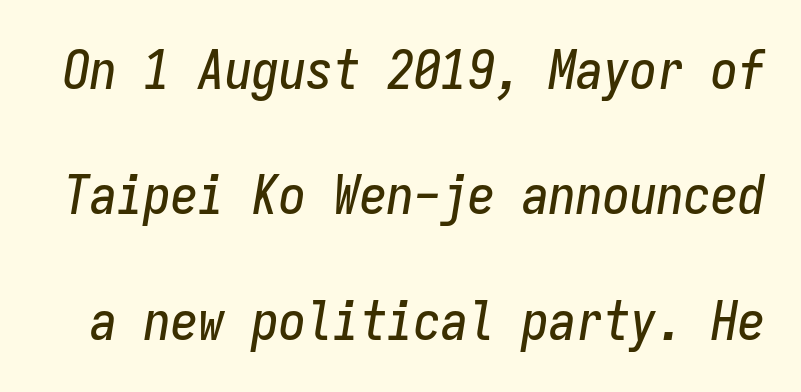
Q: Is the text italic (slanted)? A: Yes, it leans right by about 9 degrees.
Q: Is the text underlined? A: No.
Q: Is the spacing between letters normal or unusually wide? A: Normal.
Q: Is the spacing between lines tight, normal or loose? A: Loose.
Q: Width (condensed, normal, or wide)? A: Condensed.
Q: Stroke contrast? A: Low.
Q: x-height? A: Medium.
Q: Monospaced? A: Yes.
